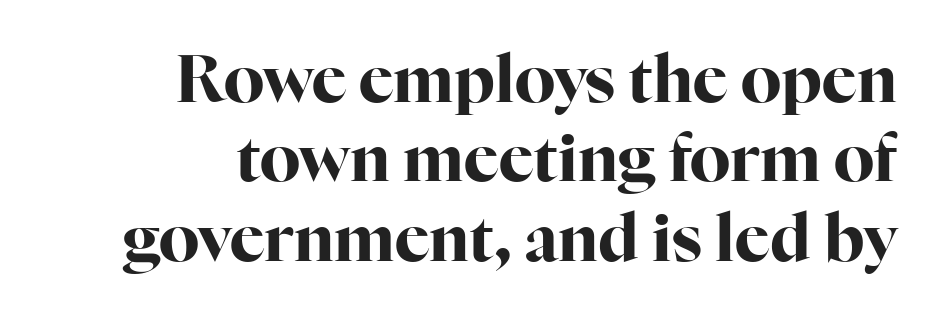
The face used here is proportionally spaced, like ordinary book or web type. Typesetter's note: full bold, strokes at maximum text heaviness. The designer went with a serif here, giving each stem small feet. Descenders are the only things crossing below the line. Designer's note — italics off, roman on.
